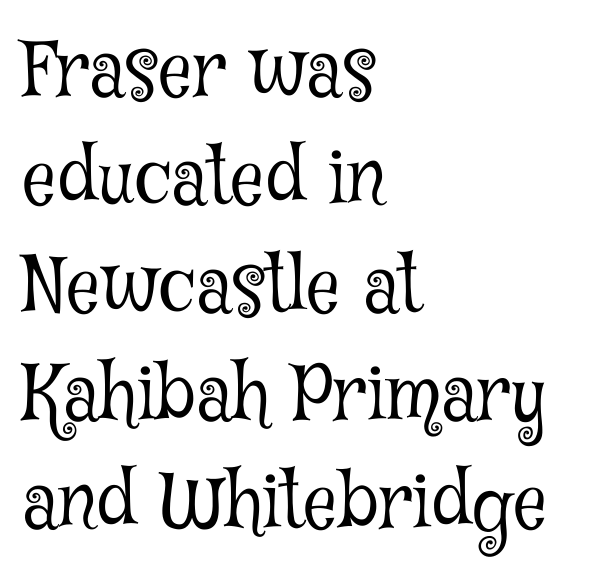
{"serif": "yes", "italic": "no", "bold": "no", "weight": "light", "width": "condensed", "stroke_contrast": "low", "x_height": "medium", "monospaced": "no", "underline": "no", "align": "left", "line_spacing": "normal", "line_spacing_ratio": 1.44, "letter_spacing": "normal", "letter_spacing_em": 0.0, "glyph_px": 75}
